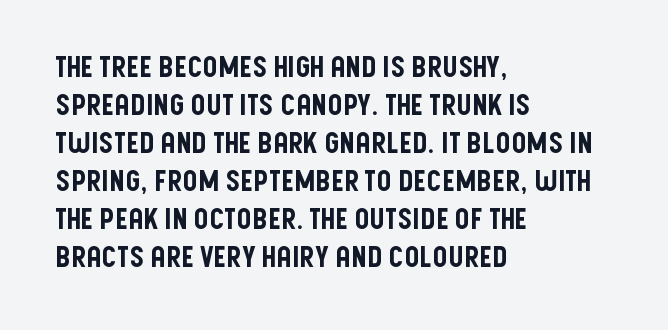
The image shows 29 px condensed sans-serif type, upright; set left-aligned, normal line spacing (1.31x), normal letter spacing, not underlined; low stroke contrast and a large x-height.
